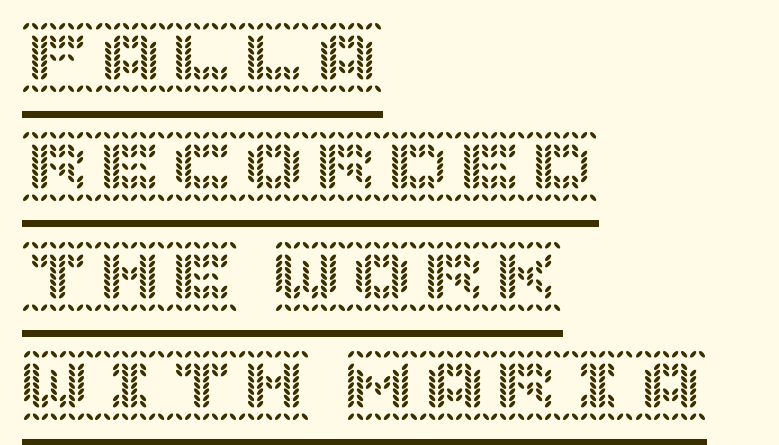
{"italic": "no", "width": "normal", "x_height": "large", "underline": "yes", "align": "left", "line_spacing": "normal", "line_spacing_ratio": 1.52, "letter_spacing": "normal", "letter_spacing_em": 0.0, "glyph_px": 72}
